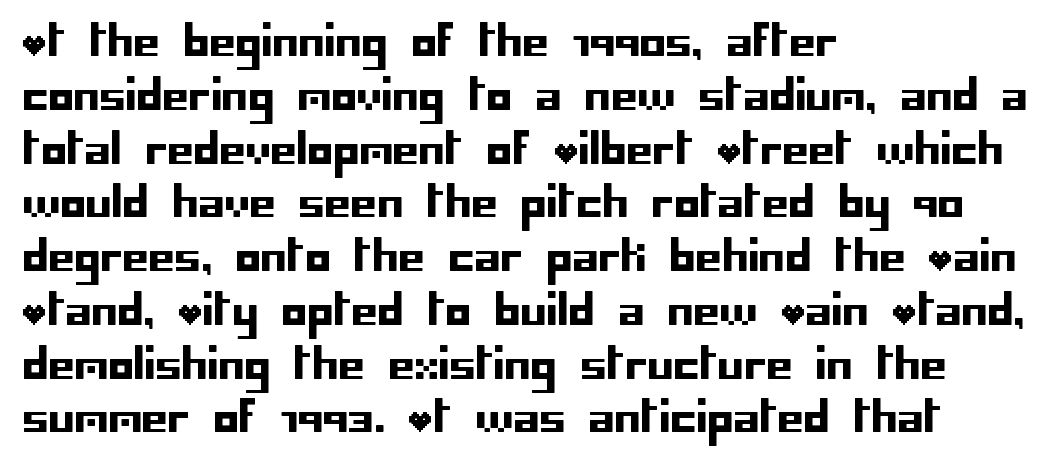
{"serif": "no", "italic": "no", "width": "normal", "stroke_contrast": "low", "x_height": "large", "underline": "no", "align": "left", "line_spacing": "normal", "line_spacing_ratio": 1.28, "letter_spacing": "normal", "letter_spacing_em": 0.0, "glyph_px": 42}
